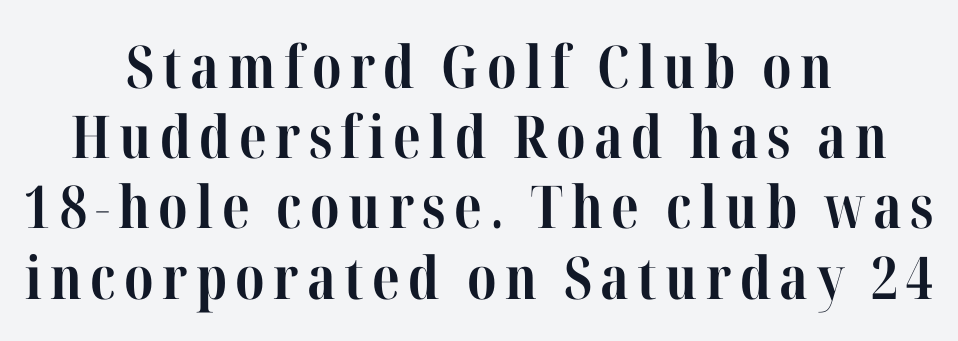
A typesetter would call this proportional, since set widths differ per character. This sample is center-justified, so both line endings float freely. Notice how the stems are strictly vertical — no italics here. Weight: bold. A serif font was chosen for this passage.
